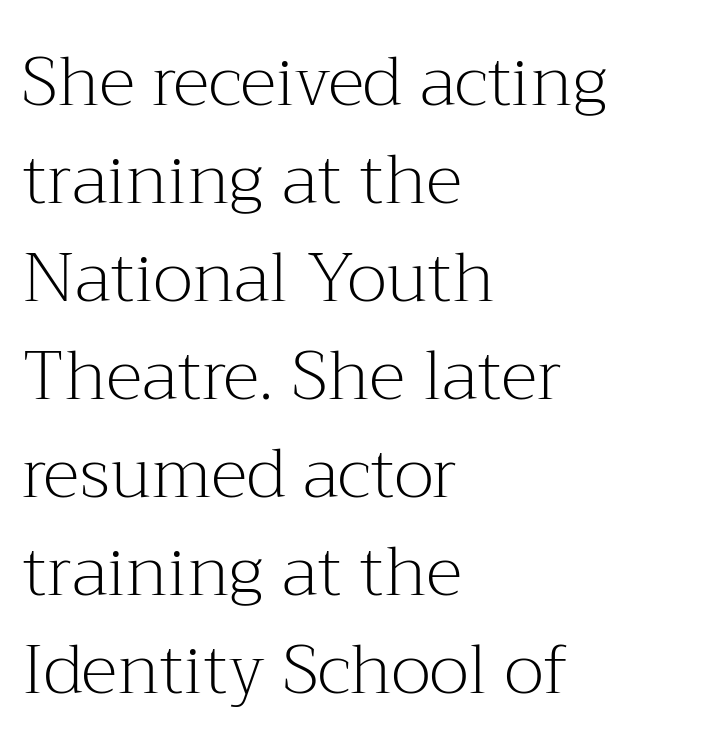
Q: Is the text bold? A: No.
Q: Is the text italic (slanted)? A: No, it is upright.
Q: Is the typeface a serif or a sans-serif typeface? A: Serif.
Q: Is the text underlined? A: No.
Q: How is the paragraph aligned? A: Left-aligned.
Q: Is the spacing between letters normal or unusually wide? A: Normal.
Q: Is the spacing between lines tight, normal or loose? A: Normal.
Q: Width (condensed, normal, or wide)? A: Normal.
Q: Stroke contrast? A: Medium.
Q: x-height? A: Medium.
Q: Monospaced? A: No.
